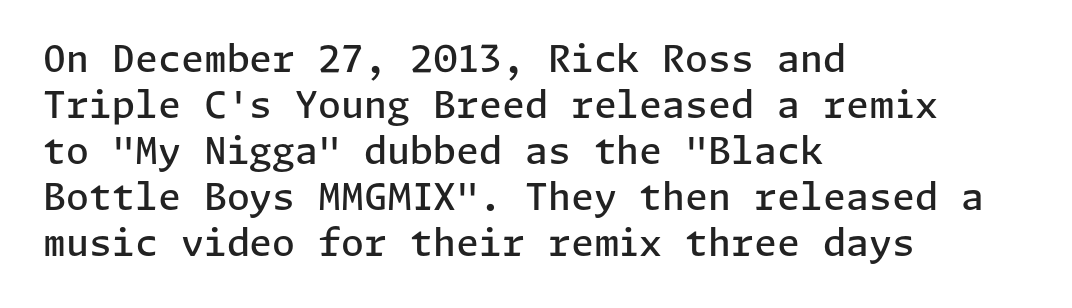
Q: Is the text bold? A: Semi-bold.
Q: Is the text italic (slanted)? A: No, it is upright.
Q: Is the typeface a serif or a sans-serif typeface? A: Sans-serif.
Q: Is the text underlined? A: No.
Q: How is the paragraph aligned? A: Left-aligned.
Q: Is the spacing between letters normal or unusually wide? A: Normal.
Q: Width (condensed, normal, or wide)? A: Normal.
Q: Stroke contrast? A: Low.
Q: x-height? A: Medium.
